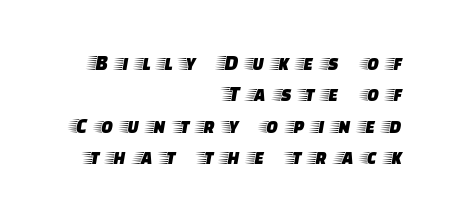
Q: Is the text italic (slanted)? A: Yes.
Q: Is the text underlined? A: No.
Q: How is the paragraph aligned? A: Right-aligned.
Q: Is the spacing between letters normal or unusually wide? A: Unusually wide.
Q: Is the spacing between lines tight, normal or loose? A: Normal.
